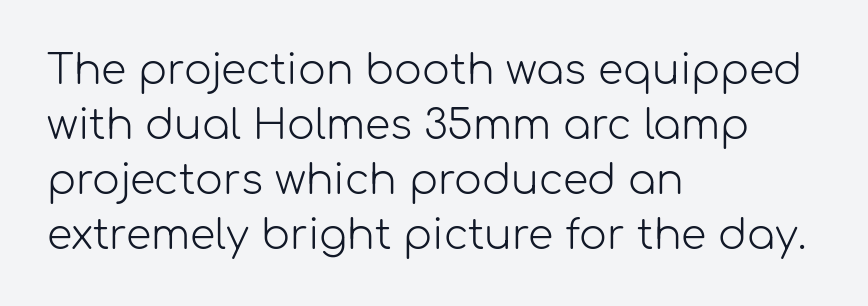
The image shows 41 px light sans-serif type, upright; set left-aligned, normal line spacing (1.34x), normal letter spacing, not underlined; low stroke contrast and a medium x-height.
